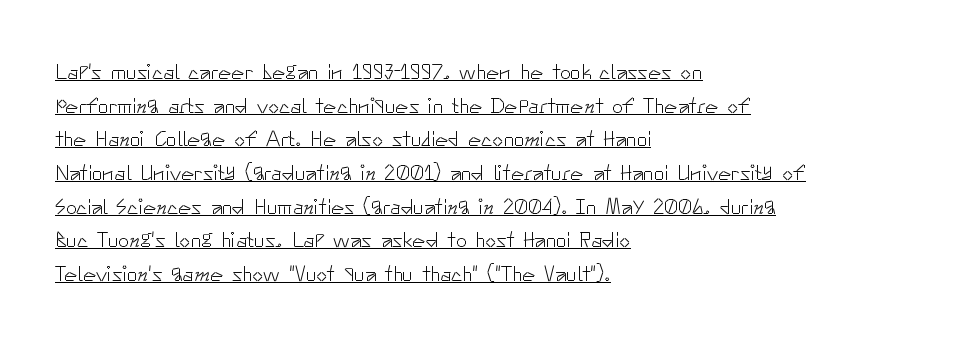
Counters stay open thanks to moderate or lighter strokes. Compared with typical body copy, the letter spacing here is the same. Summary of vertical rhythm: regular, with standard interline spacing. The rendering uses the underline text-decoration. These lines were composed using upright roman letters.
